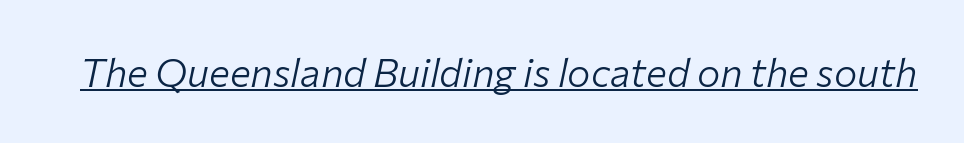
{"italic": "yes", "lean": "right", "slant_degrees": 12, "bold": "no", "weight": "light", "width": "normal", "stroke_contrast": "low", "x_height": "medium", "monospaced": "no", "underline": "yes", "letter_spacing": "normal", "letter_spacing_em": 0.0, "glyph_px": 39}
